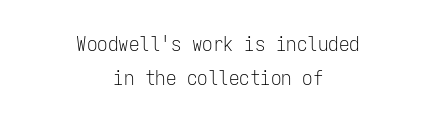
{"italic": "no", "bold": "no", "underline": "no", "align": "center", "line_spacing": "normal", "line_spacing_ratio": 1.64, "letter_spacing": "normal", "letter_spacing_em": 0.0, "glyph_px": 21}
